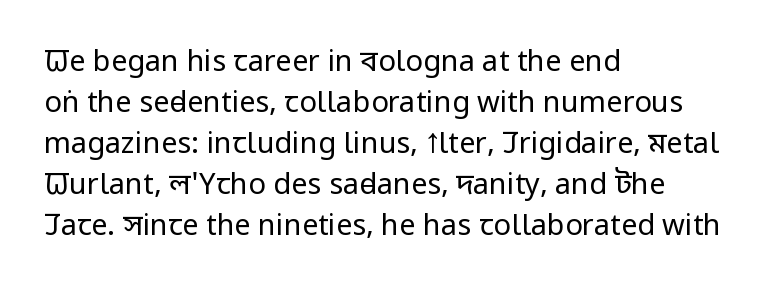
The image shows 29 px regular-weight, condensed sans-serif type, upright; set left-aligned, normal line spacing (1.41x), normal letter spacing, not underlined; low stroke contrast and a large x-height.
